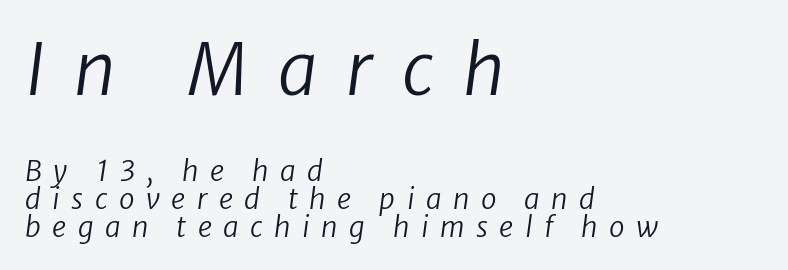
Q: Is the text bold? A: No.
Q: Is the text italic (slanted)? A: Yes, it leans right by about 8 degrees.
Q: Is the text underlined? A: No.
Q: How is the paragraph aligned? A: Left-aligned.
Q: Is the spacing between letters normal or unusually wide? A: Unusually wide.
Q: Is the spacing between lines tight, normal or loose? A: Tight.
Q: Which block of text is set in a larger size, the first (top) or the second (bottom)? A: The first (top) one.
Q: Width (condensed, normal, or wide)? A: Normal.
Q: Stroke contrast? A: Low.
Q: x-height? A: Medium.
Q: Monospaced? A: No.
